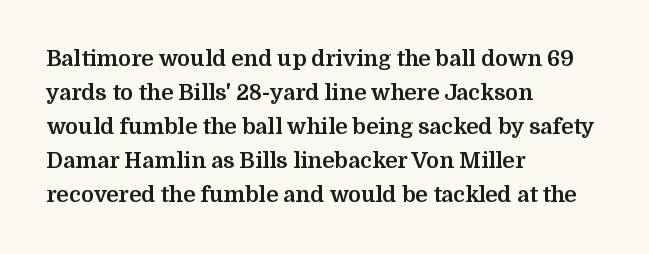
Q: Is the text bold? A: Yes.
Q: Is the text italic (slanted)? A: No, it is upright.
Q: Is the text underlined? A: No.
Q: How is the paragraph aligned? A: Left-aligned.
Q: Is the spacing between letters normal or unusually wide? A: Normal.
Q: Is the spacing between lines tight, normal or loose? A: Normal.
